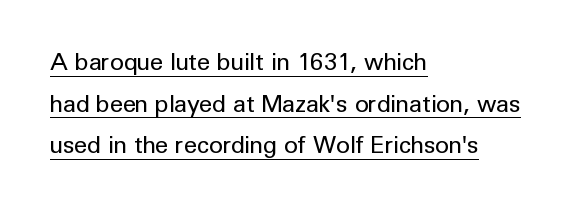
This sample uses an upright cut, with every glyph sitting square on the baseline. Summary of weight: not heavy and not bold. The lines are quadded left. The face used here is rendered with its standard letterfit. Every word sits above its own underline.
